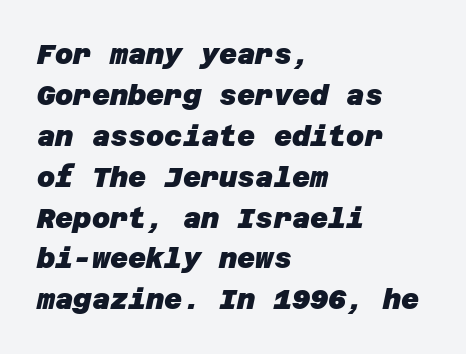
The image shows 28 px heavy sans-serif type; set left-aligned, normal line spacing (1.46x), normal letter spacing, not underlined; low stroke contrast and a large x-height.
